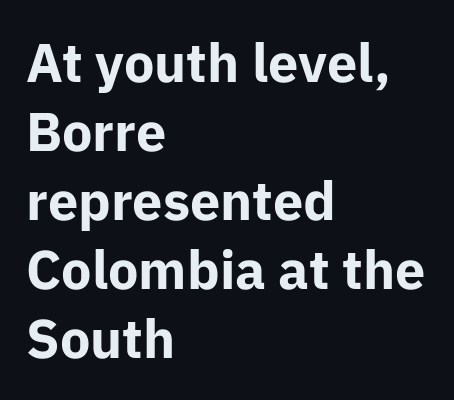
Q: Is the text bold? A: Yes.
Q: Is the text italic (slanted)? A: No, it is upright.
Q: Is the typeface a serif or a sans-serif typeface? A: Sans-serif.
Q: Is the text underlined? A: No.
Q: How is the paragraph aligned? A: Left-aligned.
Q: Is the spacing between letters normal or unusually wide? A: Normal.
Q: Is the spacing between lines tight, normal or loose? A: Normal.
Q: Width (condensed, normal, or wide)? A: Normal.
Q: Stroke contrast? A: Low.
Q: x-height? A: Medium.
Q: Monospaced? A: No.
